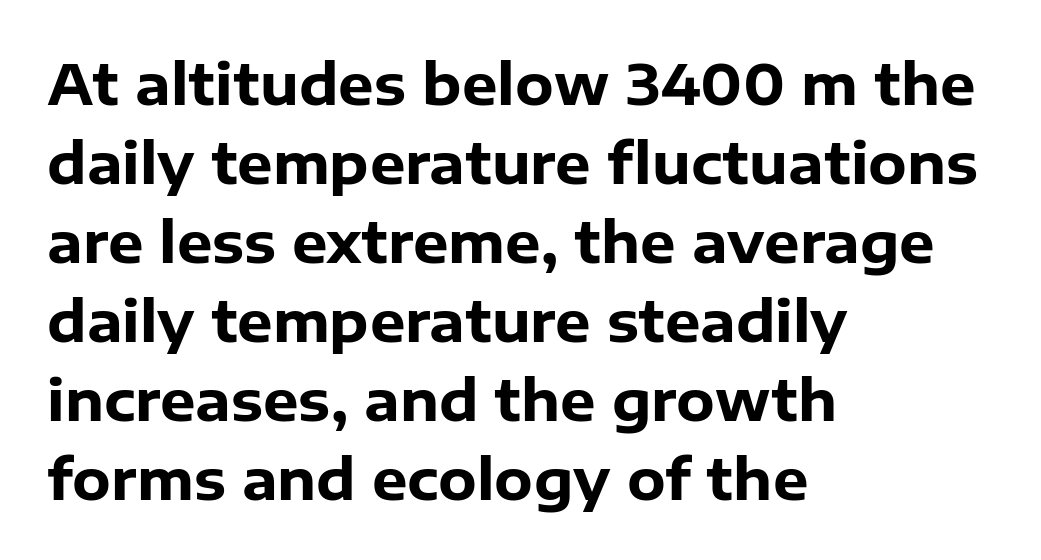
Q: Is the text bold? A: Yes.
Q: Is the text italic (slanted)? A: No, it is upright.
Q: Is the typeface a serif or a sans-serif typeface? A: Sans-serif.
Q: Is the text underlined? A: No.
Q: How is the paragraph aligned? A: Left-aligned.
Q: Is the spacing between letters normal or unusually wide? A: Normal.
Q: Is the spacing between lines tight, normal or loose? A: Normal.
Q: Width (condensed, normal, or wide)? A: Normal.
Q: Stroke contrast? A: Low.
Q: x-height? A: Medium.
Q: Monospaced? A: No.
